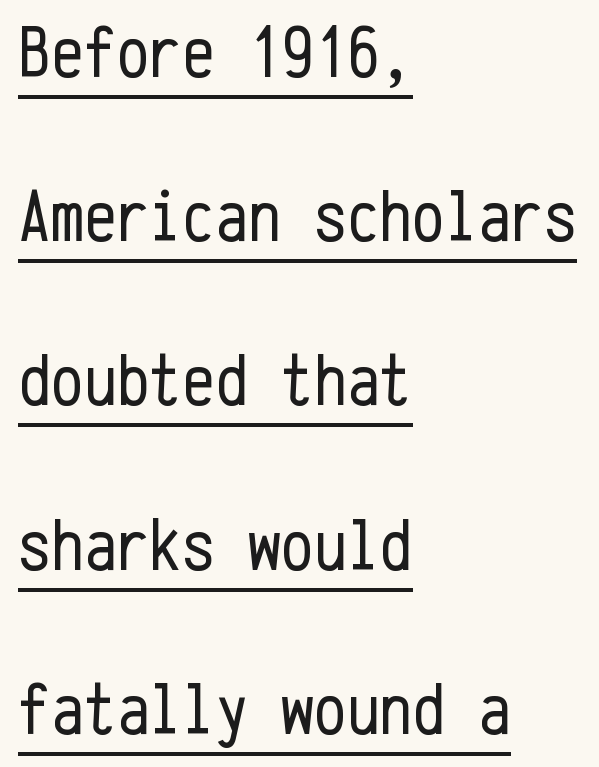
The rendering anchors every line to the left-hand side. Is there much room between lines? Yes — plenty of vertical air separates them. Beneath each row of characters lies a ruled line. A typesetter would label this face a sans. The letters march in equal steps, a hallmark of fixed-pitch type.
